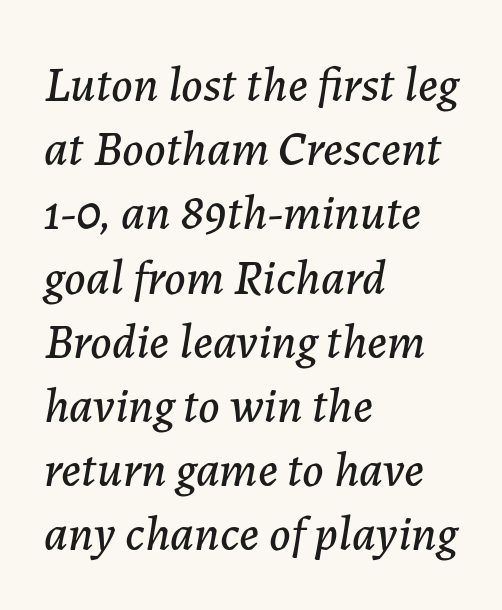
The image shows 49 px text type, italic (leaning right); set left-aligned, normal line spacing (1.31x), normal letter spacing, not underlined; low stroke contrast and a medium x-height.
